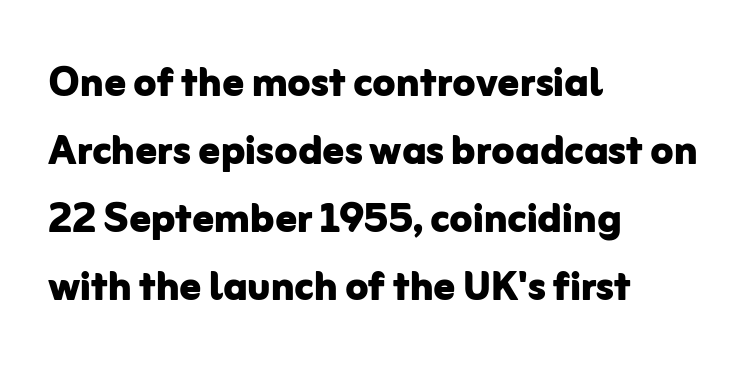
Alignment: flush left. The passage shown is not underscored anywhere. This is the regular roman posture of the typeface. Look at the stroke-to-counter ratio: heavy, a bold.
